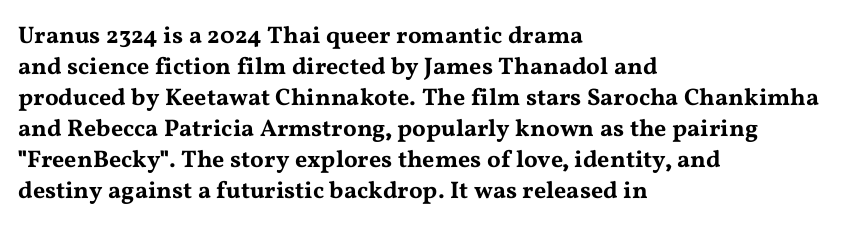
The rag falls on the right side of this text block. How would I describe the line gaps? Plain and ordinary. Ordinary non-slanted type is in use. The gaps between neighbouring characters are ordinary and unremarkable.
